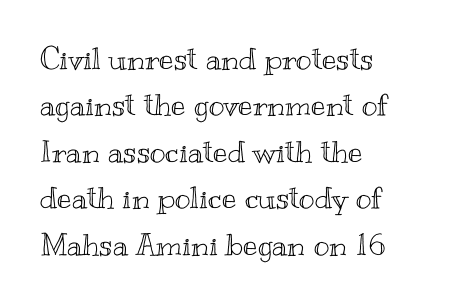
{"italic": "no", "width": "wide", "x_height": "small", "monospaced": "no", "underline": "no", "align": "left", "line_spacing": "normal", "line_spacing_ratio": 1.55, "letter_spacing": "normal", "letter_spacing_em": 0.0, "glyph_px": 30}
